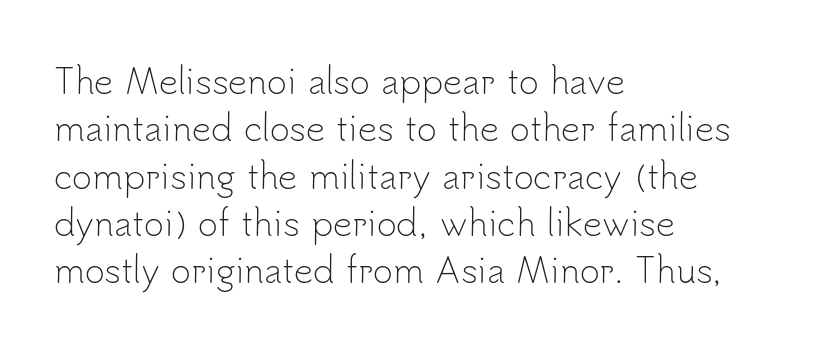
The image shows 34 px light sans-serif type, upright; set left-aligned, normal line spacing (1.39x), normal letter spacing, not underlined; low stroke contrast and a small x-height.
